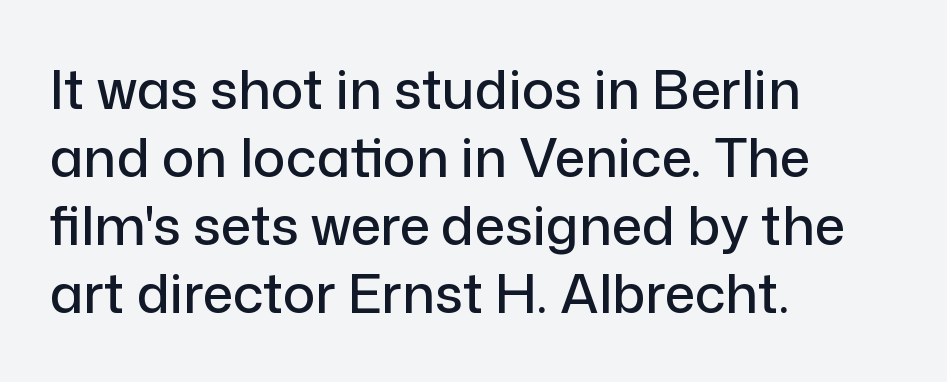
Q: Is the text italic (slanted)? A: No, it is upright.
Q: Is the typeface a serif or a sans-serif typeface? A: Sans-serif.
Q: Is the text underlined? A: No.
Q: How is the paragraph aligned? A: Left-aligned.
Q: Is the spacing between letters normal or unusually wide? A: Normal.
Q: Is the spacing between lines tight, normal or loose? A: Normal.
Q: Width (condensed, normal, or wide)? A: Normal.
Q: Stroke contrast? A: Low.
Q: x-height? A: Medium.
Q: Monospaced? A: No.
